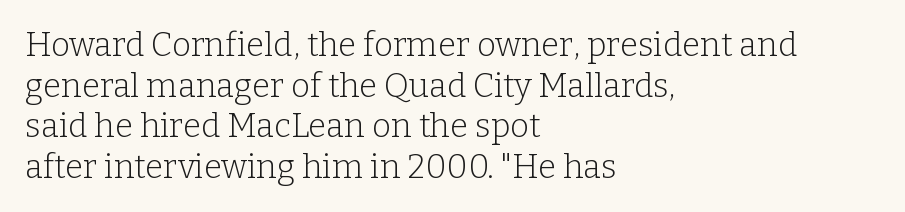
The image shows 33 px light serif type, upright; set left-aligned, line spacing 1.23x, normal letter spacing, not underlined; low stroke contrast and a medium x-height.
